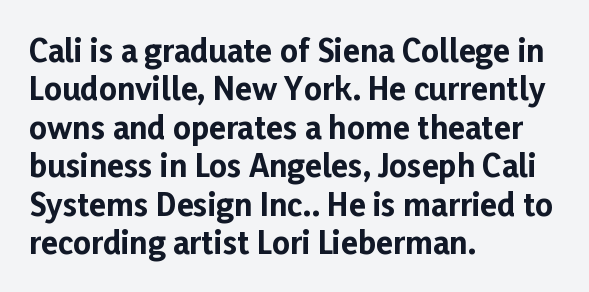
{"serif": "no", "italic": "no", "bold": "yes", "weight": "bold", "width": "normal", "stroke_contrast": "low", "x_height": "medium", "monospaced": "no", "underline": "no", "align": "left", "line_spacing_ratio": 1.24, "letter_spacing": "normal", "letter_spacing_em": 0.0, "glyph_px": 31}
